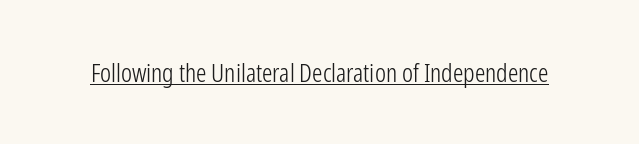
The image shows 26 px text type, upright; set normal letter spacing, underlined.
